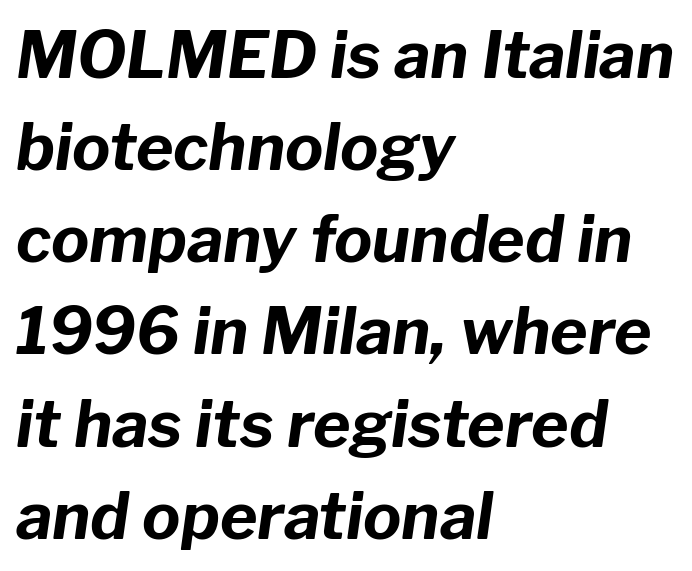
The image shows 64 px bold type, italic (leaning right); set left-aligned, normal line spacing (1.44x), normal letter spacing, not underlined; low stroke contrast and a medium x-height.
